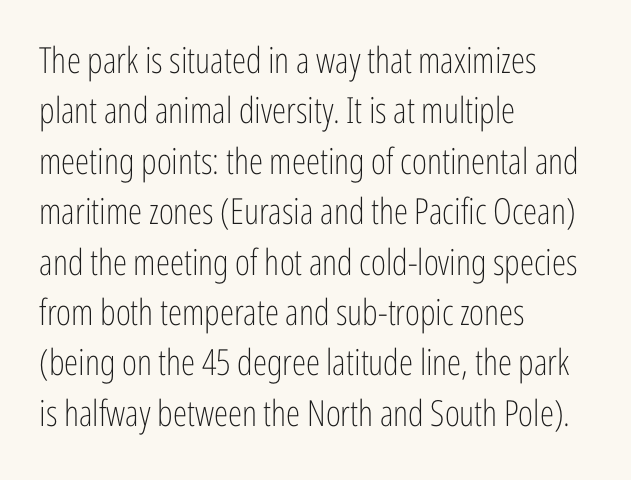
{"serif": "no", "italic": "no", "bold": "no", "weight": "light", "width": "condensed", "stroke_contrast": "low", "x_height": "medium", "monospaced": "no", "underline": "no", "align": "left", "line_spacing": "normal", "line_spacing_ratio": 1.4, "letter_spacing": "normal", "letter_spacing_em": 0.0, "glyph_px": 36}
